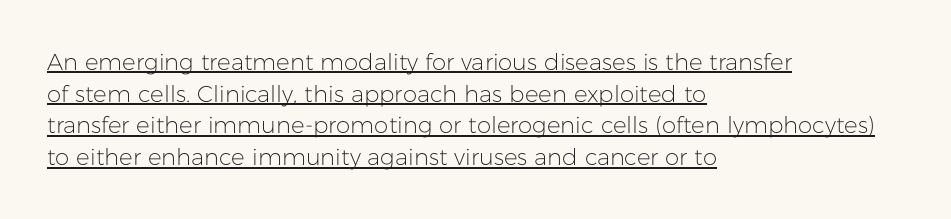
Compared with typical body copy, the letter spacing here is the same. The letterforms sit at book weight or below. If you drew a line through each stem, it would be perfectly vertical. Does a line run under the words? Yes, clearly.
